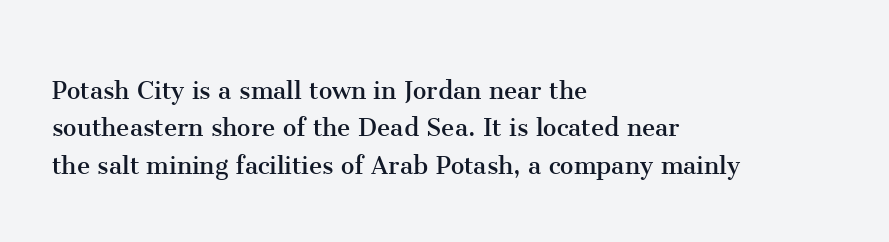
Q: Is the text bold? A: No.
Q: Is the text italic (slanted)? A: No, it is upright.
Q: Is the typeface a serif or a sans-serif typeface? A: Serif.
Q: Is the text underlined? A: No.
Q: How is the paragraph aligned? A: Left-aligned.
Q: Is the spacing between letters normal or unusually wide? A: Normal.
Q: Is the spacing between lines tight, normal or loose? A: Normal.
Q: Width (condensed, normal, or wide)? A: Normal.
Q: Stroke contrast? A: Medium.
Q: x-height? A: Medium.
Q: Monospaced? A: No.
